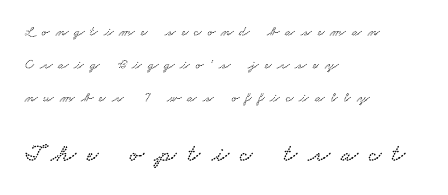
Display-style spreading of the glyphs; the letterfit is very open. Left-aligned paragraph, ragged on the right. The gap between lines stays unmarked. The letters in the lower block stand taller than those in the block above.
